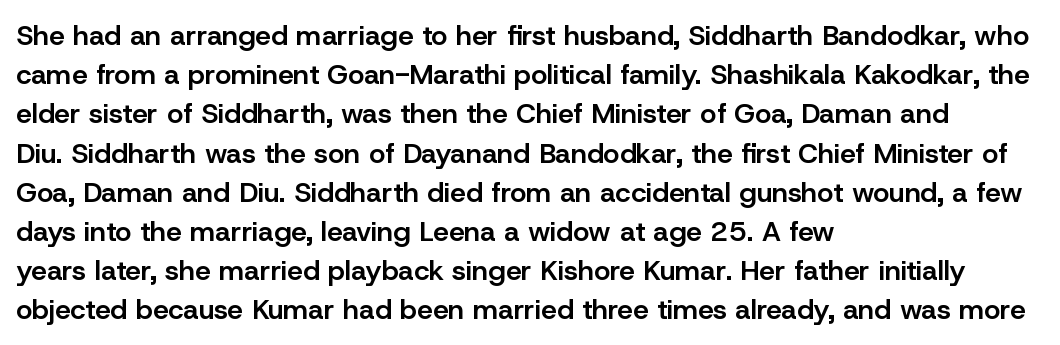
Standard letterfit; no display-style spreading of the glyphs. You could not count columns in this text — the font is proportionally spaced. These lines stack with their left ends in a neat column. Look at the bottom of the vertical strokes: they stop flat, with no serifs. This block has exactly the height ordinary leading produces. The letters stand straight up with perfectly vertical stems.
